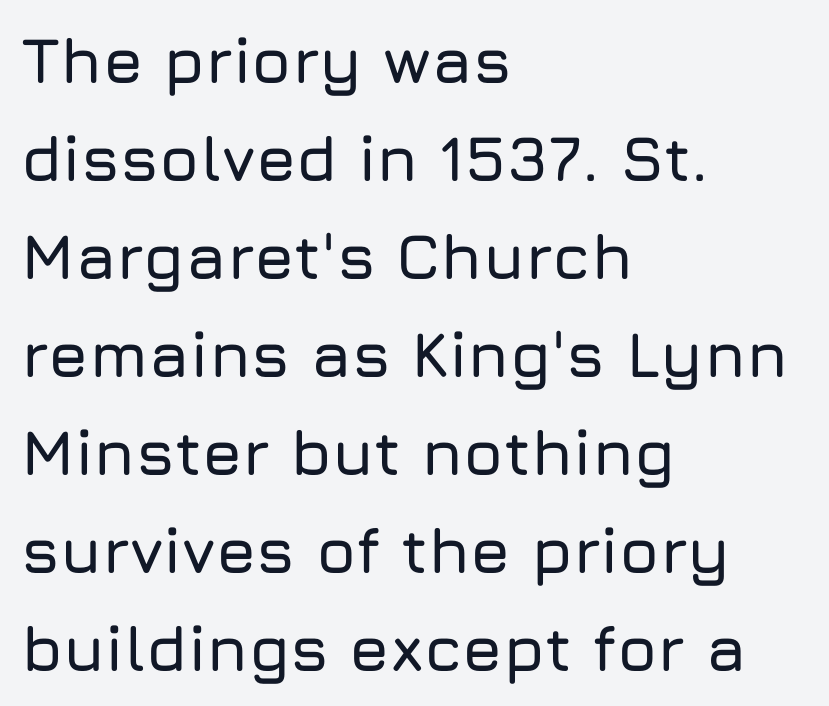
Q: Is the text italic (slanted)? A: No, it is upright.
Q: Is the typeface a serif or a sans-serif typeface? A: Sans-serif.
Q: Is the text underlined? A: No.
Q: How is the paragraph aligned? A: Left-aligned.
Q: Is the spacing between letters normal or unusually wide? A: Normal.
Q: Is the spacing between lines tight, normal or loose? A: Normal.
Q: Width (condensed, normal, or wide)? A: Normal.
Q: Stroke contrast? A: Low.
Q: x-height? A: Medium.
Q: Monospaced? A: No.
